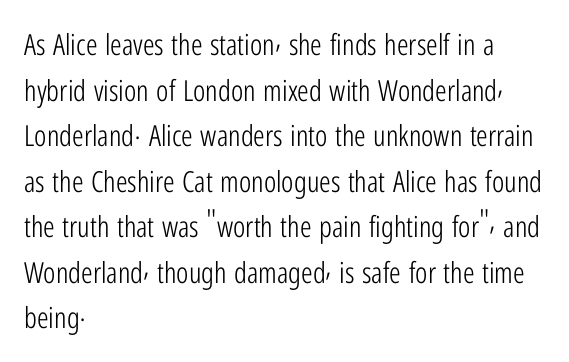
Q: Is the text bold? A: No.
Q: Is the text italic (slanted)? A: No, it is upright.
Q: Is the typeface a serif or a sans-serif typeface? A: Sans-serif.
Q: Is the text underlined? A: No.
Q: How is the paragraph aligned? A: Left-aligned.
Q: Is the spacing between letters normal or unusually wide? A: Normal.
Q: Is the spacing between lines tight, normal or loose? A: Normal.
Q: Width (condensed, normal, or wide)? A: Condensed.
Q: Stroke contrast? A: Low.
Q: x-height? A: Medium.
Q: Monospaced? A: No.
